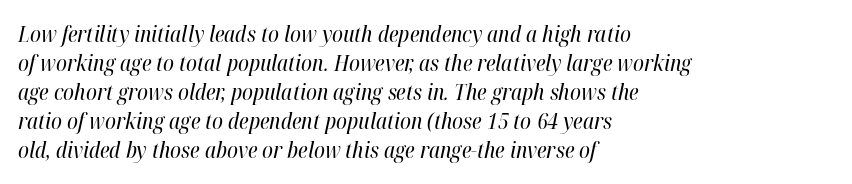
Q: Is the text bold? A: No.
Q: Is the text italic (slanted)? A: Yes, it leans right by about 12 degrees.
Q: Is the text underlined? A: No.
Q: How is the paragraph aligned? A: Left-aligned.
Q: Is the spacing between letters normal or unusually wide? A: Normal.
Q: Is the spacing between lines tight, normal or loose? A: Normal.
